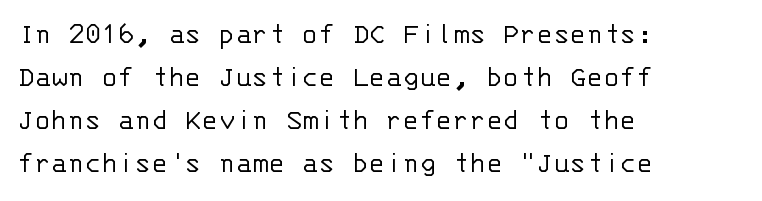
{"serif": "no", "italic": "no", "bold": "no", "weight": "light", "width": "normal", "stroke_contrast": "low", "x_height": "large", "monospaced": "yes", "underline": "no", "align": "left", "line_spacing": "normal", "line_spacing_ratio": 1.39, "letter_spacing": "normal", "letter_spacing_em": 0.0, "glyph_px": 31}
